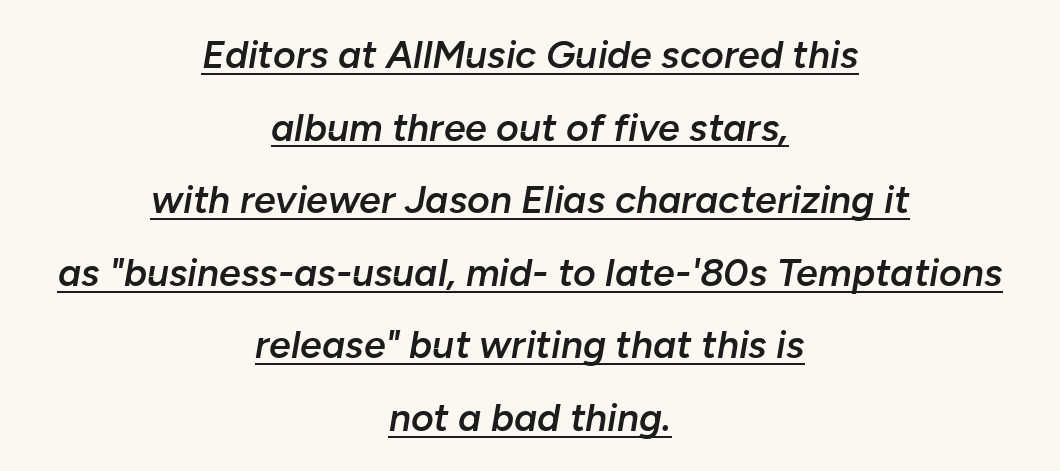
Q: Is the text bold? A: Semi-bold.
Q: Is the text italic (slanted)? A: Yes, it leans right by about 10 degrees.
Q: Is the text underlined? A: Yes.
Q: How is the paragraph aligned? A: Centered.
Q: Is the spacing between letters normal or unusually wide? A: Normal.
Q: Width (condensed, normal, or wide)? A: Normal.
Q: Stroke contrast? A: Low.
Q: x-height? A: Medium.
Q: Monospaced? A: No.
